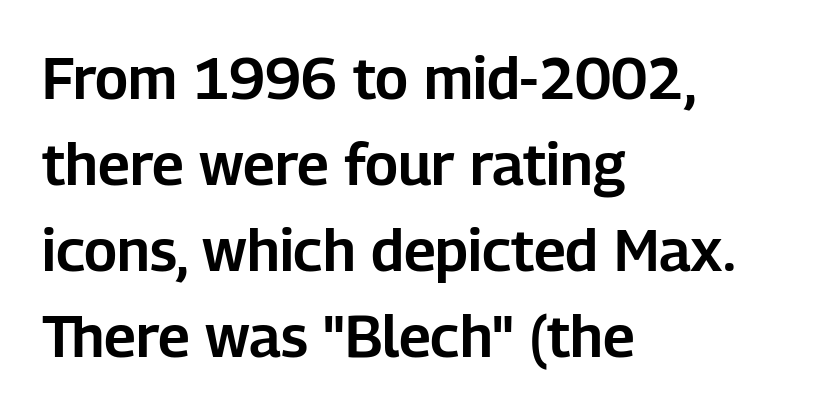
{"serif": "no", "italic": "no", "width": "normal", "stroke_contrast": "low", "x_height": "medium", "monospaced": "no", "underline": "no", "align": "left", "line_spacing": "normal", "line_spacing_ratio": 1.48, "letter_spacing": "normal", "letter_spacing_em": 0.0, "glyph_px": 58}
